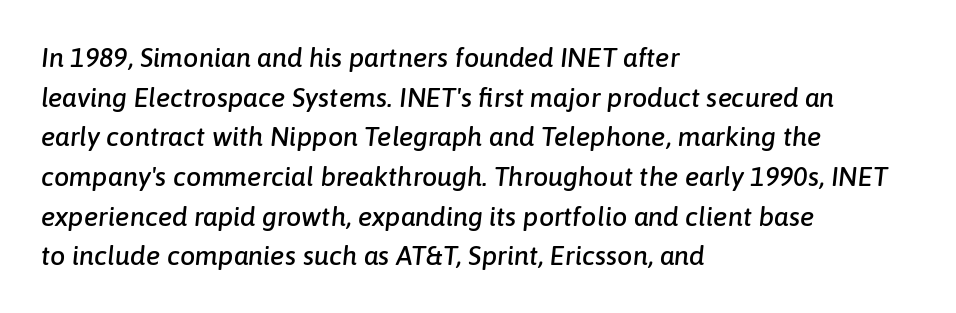
{"italic": "yes", "lean": "right", "slant_degrees": 6, "underline": "no", "align": "left", "line_spacing": "normal", "line_spacing_ratio": 1.47, "letter_spacing": "normal", "letter_spacing_em": 0.0, "glyph_px": 27}
